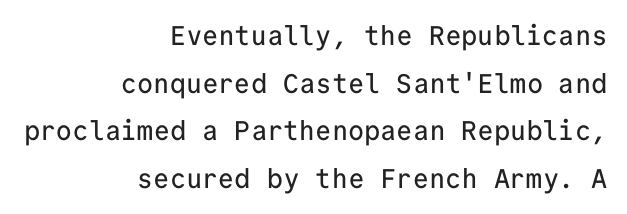
The image shows 27 px text type, upright; set right-aligned, line spacing 1.76x, normal letter spacing, not underlined.
